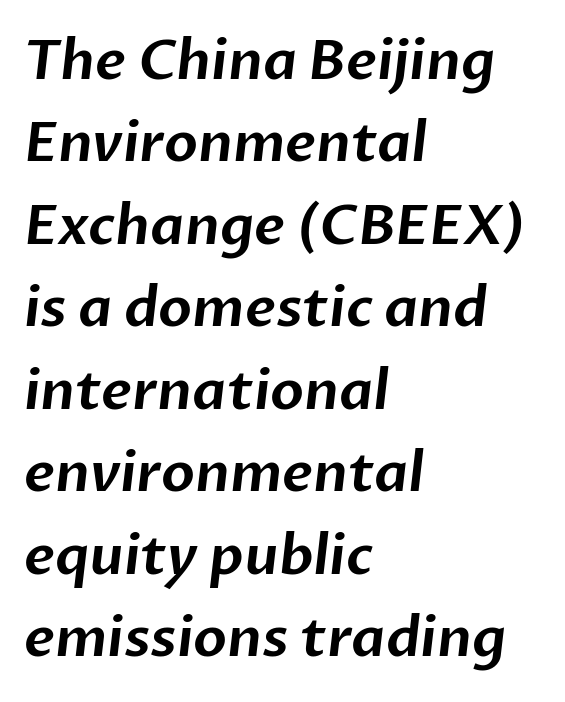
The image shows 55 px sans-serif type; set left-aligned, normal line spacing (1.5x), normal letter spacing, not underlined; low stroke contrast and a medium x-height.
